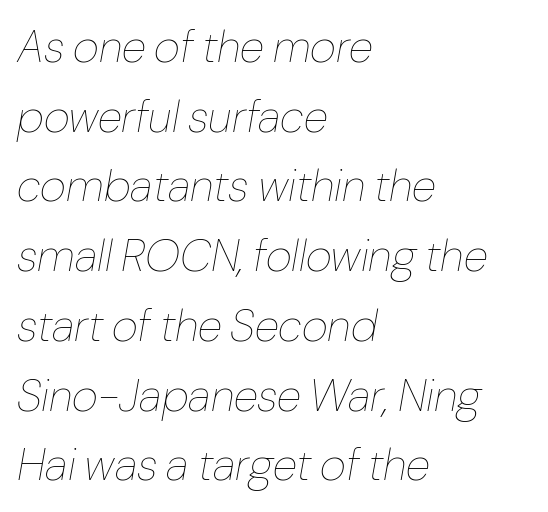
Q: Is the text bold? A: No.
Q: Is the text italic (slanted)? A: Yes, it leans right by about 10 degrees.
Q: Is the text underlined? A: No.
Q: How is the paragraph aligned? A: Left-aligned.
Q: Is the spacing between letters normal or unusually wide? A: Normal.
Q: Is the spacing between lines tight, normal or loose? A: Normal.
Q: Width (condensed, normal, or wide)? A: Normal.
Q: Stroke contrast? A: Low.
Q: x-height? A: Medium.
Q: Monospaced? A: No.
